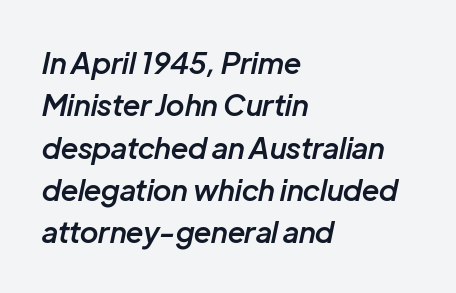
Q: Is the text bold? A: Semi-bold.
Q: Is the text italic (slanted)? A: Yes, it leans right by about 12 degrees.
Q: Is the text underlined? A: No.
Q: How is the paragraph aligned? A: Left-aligned.
Q: Is the spacing between letters normal or unusually wide? A: Normal.
Q: Is the spacing between lines tight, normal or loose? A: Normal.
Q: Width (condensed, normal, or wide)? A: Normal.
Q: Stroke contrast? A: Low.
Q: x-height? A: Medium.
Q: Monospaced? A: No.
